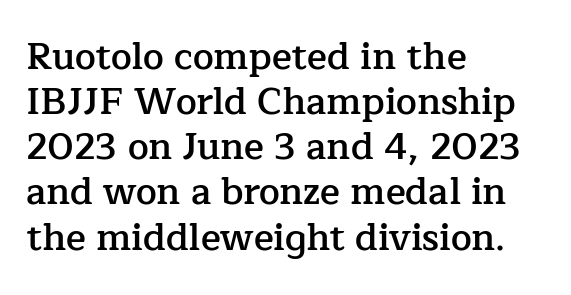
The image shows 37 px semibold serif type, upright; set left-aligned, line spacing 1.22x, normal letter spacing, not underlined; low stroke contrast and a medium x-height.
